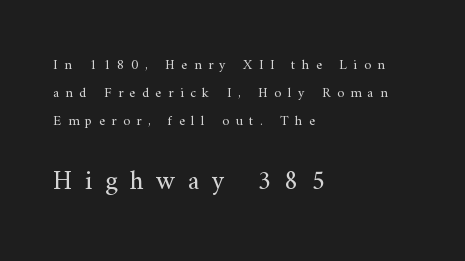
Q: Is the text bold? A: No.
Q: Is the text italic (slanted)? A: No, it is upright.
Q: Is the text underlined? A: No.
Q: How is the paragraph aligned? A: Left-aligned.
Q: Is the spacing between letters normal or unusually wide? A: Unusually wide.
Q: Is the spacing between lines tight, normal or loose? A: Loose.
Q: Which block of text is set in a larger size, the first (top) or the second (bottom)? A: The second (bottom) one.
